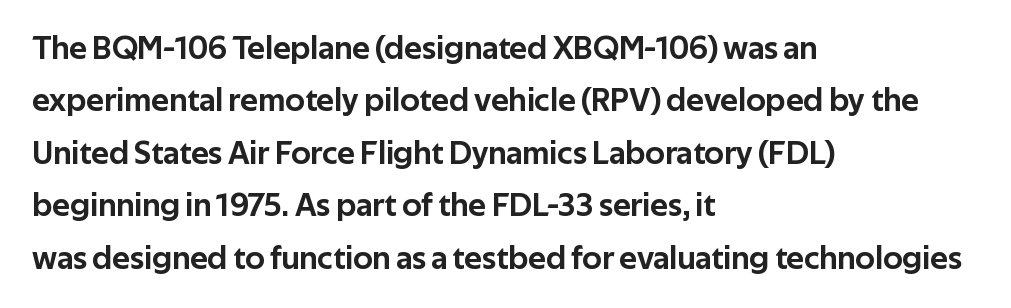
Q: Is the text italic (slanted)? A: No, it is upright.
Q: Is the typeface a serif or a sans-serif typeface? A: Sans-serif.
Q: Is the text underlined? A: No.
Q: How is the paragraph aligned? A: Left-aligned.
Q: Is the spacing between letters normal or unusually wide? A: Normal.
Q: Is the spacing between lines tight, normal or loose? A: Normal.
Q: Width (condensed, normal, or wide)? A: Normal.
Q: Stroke contrast? A: Low.
Q: x-height? A: Medium.
Q: Monospaced? A: No.
